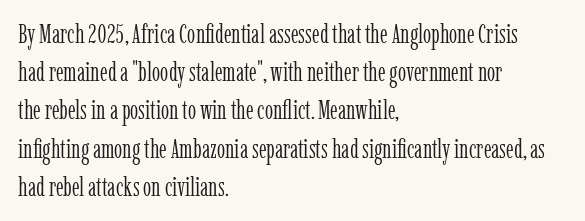
{"italic": "no", "bold": "no", "underline": "no", "align": "left", "line_spacing": "normal", "line_spacing_ratio": 1.47, "letter_spacing": "normal", "letter_spacing_em": 0.0, "glyph_px": 26}
